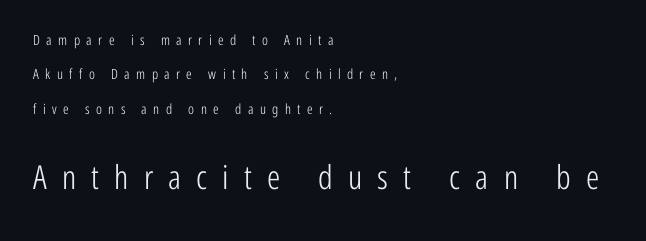
{"serif": "no", "italic": "no", "bold": "no", "weight": "light", "width": "condensed", "stroke_contrast": "low", "x_height": "medium", "monospaced": "no", "underline": "no", "align": "left", "line_spacing": "loose", "line_spacing_ratio": 2.45, "letter_spacing": "wide", "letter_spacing_em": 0.46, "larger_block": "second", "size_ratio": 2.36, "glyph_px": 33}
